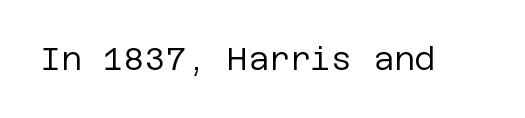
The image shows 32 px regular-weight sans-serif type, upright; set normal letter spacing, not underlined; low stroke contrast and a large x-height.
